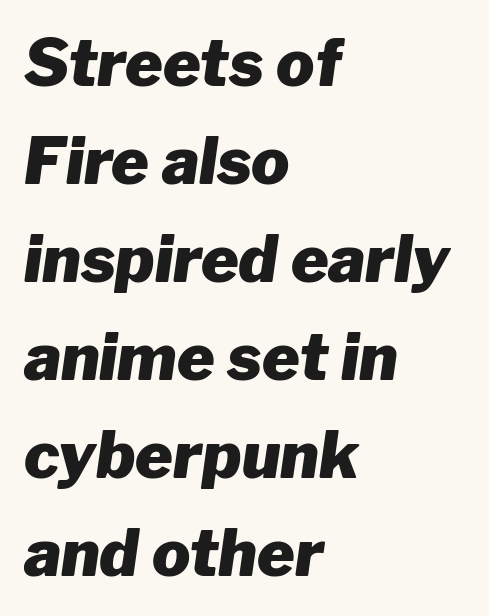
Q: Is the text bold? A: Yes.
Q: Is the text italic (slanted)? A: Yes, it leans right by about 8 degrees.
Q: Is the text underlined? A: No.
Q: How is the paragraph aligned? A: Left-aligned.
Q: Is the spacing between letters normal or unusually wide? A: Normal.
Q: Is the spacing between lines tight, normal or loose? A: Normal.
Q: Width (condensed, normal, or wide)? A: Normal.
Q: Stroke contrast? A: Low.
Q: x-height? A: Medium.
Q: Monospaced? A: No.
